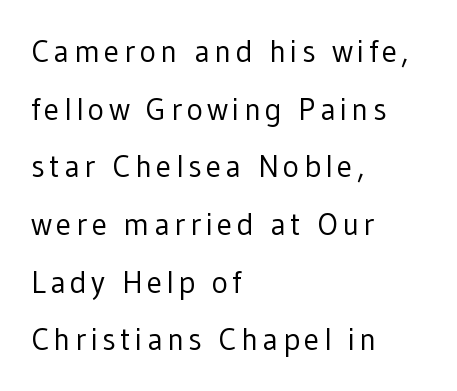
The image shows 31 px regular-weight sans-serif type, upright; set left-aligned, line spacing 1.86x, not underlined; low stroke contrast and a medium x-height.
